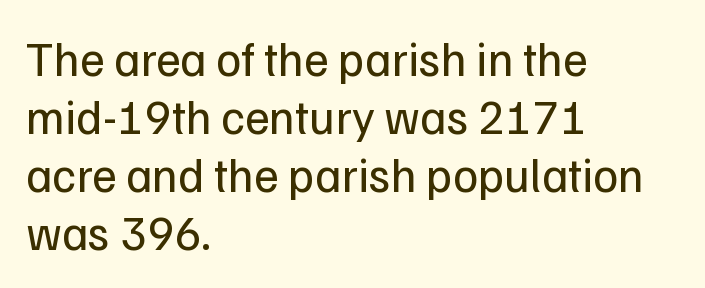
Q: Is the text bold? A: No.
Q: Is the text italic (slanted)? A: No, it is upright.
Q: Is the typeface a serif or a sans-serif typeface? A: Sans-serif.
Q: Is the text underlined? A: No.
Q: How is the paragraph aligned? A: Left-aligned.
Q: Is the spacing between letters normal or unusually wide? A: Normal.
Q: Width (condensed, normal, or wide)? A: Normal.
Q: Stroke contrast? A: Low.
Q: x-height? A: Medium.
Q: Monospaced? A: No.
